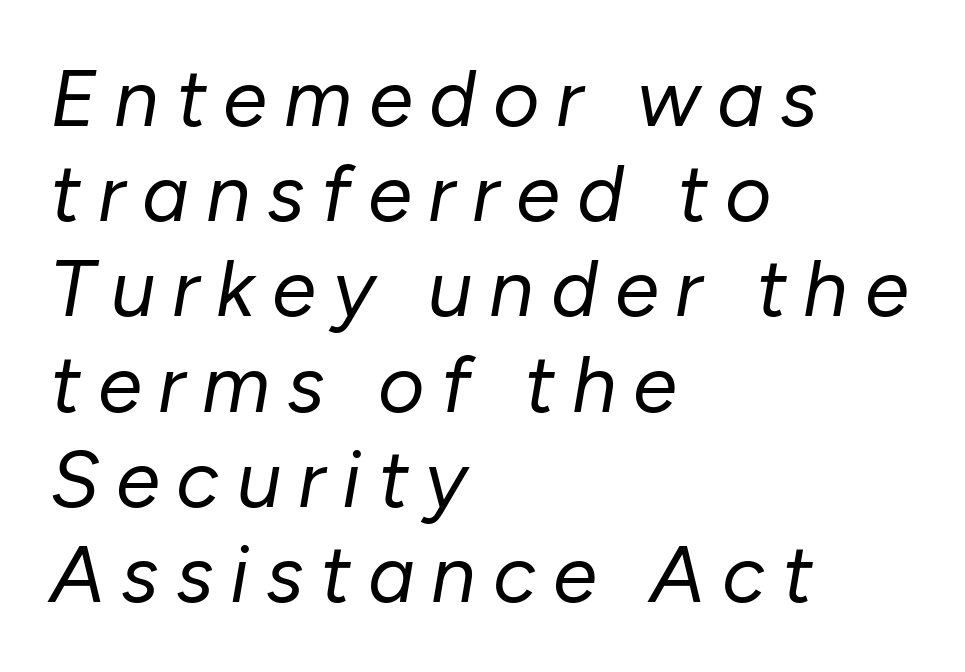
{"italic": "yes", "lean": "right", "slant_degrees": 10, "bold": "no", "weight": "regular", "width": "normal", "stroke_contrast": "low", "x_height": "medium", "monospaced": "no", "underline": "no", "align": "left", "line_spacing_ratio": 1.19, "letter_spacing": "wide", "letter_spacing_em": 0.21, "glyph_px": 80}
